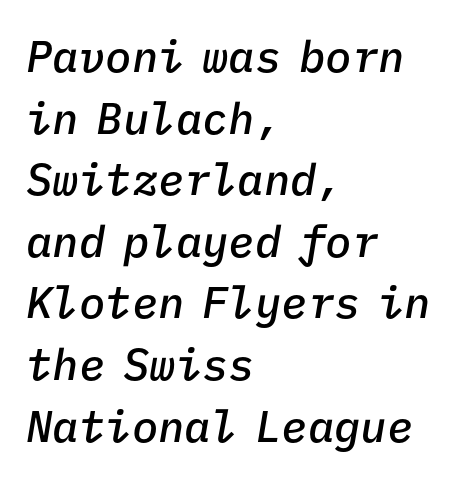
The image shows 44 px semibold type, italic (leaning right), monospaced; set left-aligned, normal line spacing (1.4x), normal letter spacing, not underlined; low stroke contrast and a medium x-height.
